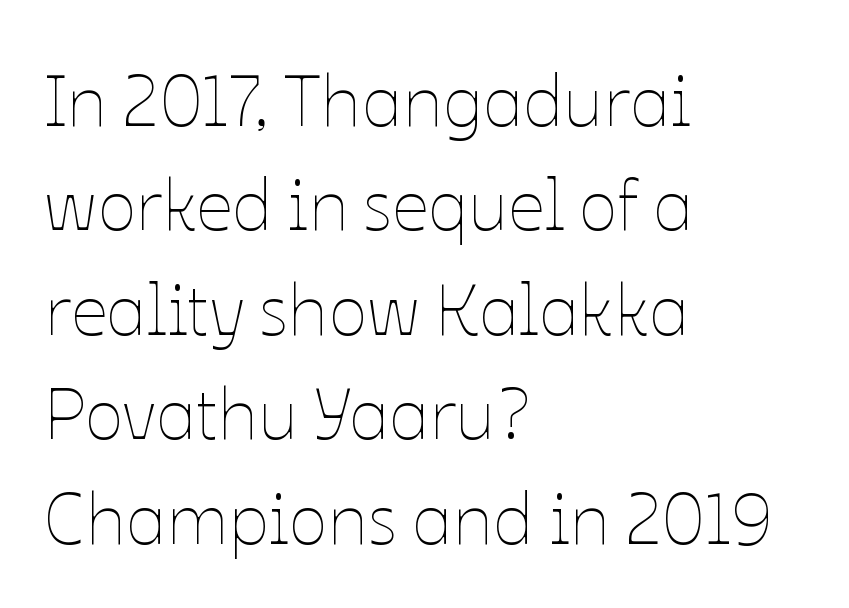
The letters advance in unequal steps, a hallmark of proportional type. The foot of each line stays bare and open. Honestly, the letter spacing is just normal — you wouldn't notice it. This sample uses an upright cut, with every glyph sitting square on the baseline. Stem width sits at or under what a default text font uses.
